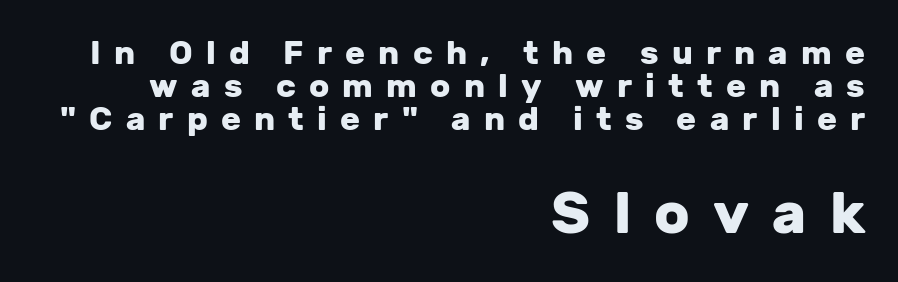
Any mark beneath the type? The region is blank. Letter spacing: wide. Look at the glyph heights: the lower group is clearly the bigger setting. If you measured baseline to baseline, you'd find a short distance. The typeface chosen for these lines omits serifs. The face used here is proportionally spaced, like ordinary book or web type.
